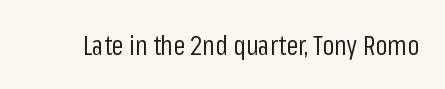
Q: Is the text bold? A: No.
Q: Is the text italic (slanted)? A: No, it is upright.
Q: Is the text underlined? A: No.
Q: Is the spacing between letters normal or unusually wide? A: Normal.
